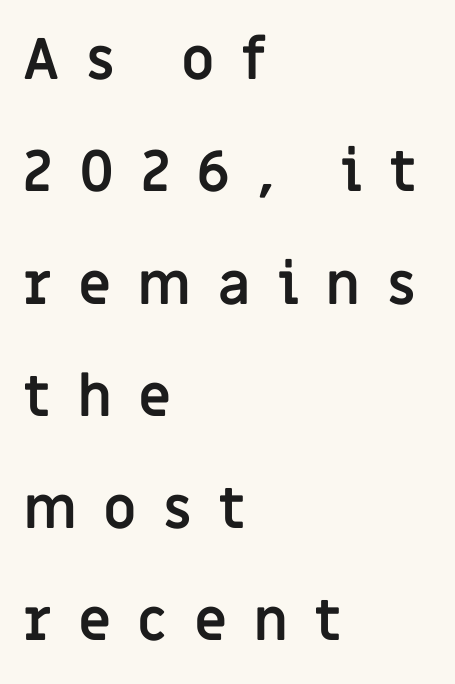
The image shows 57 px semibold sans-serif type, upright; set left-aligned, loose line spacing (1.97x), unusually wide letter spacing (+0.46 em), not underlined; low stroke contrast and a large x-height.
